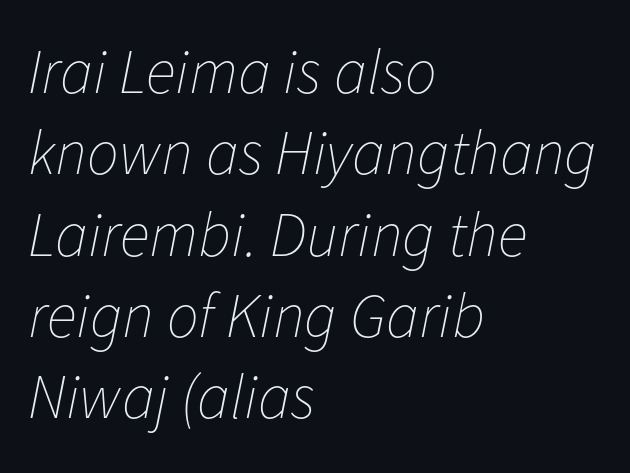
The image shows 63 px thin type, italic (leaning right); set left-aligned, normal line spacing (1.29x), normal letter spacing, not underlined; low stroke contrast and a medium x-height.
